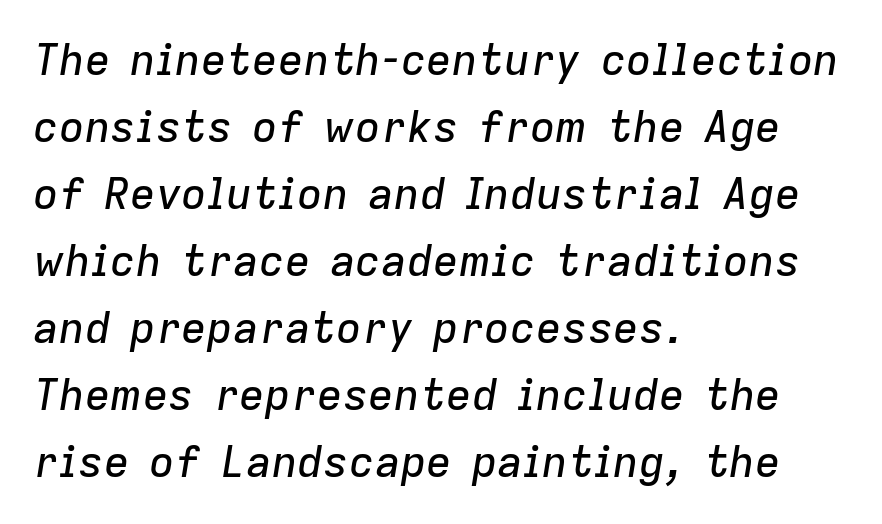
The image shows 43 px text type, italic (leaning right); set left-aligned, normal line spacing (1.56x), normal letter spacing, not underlined; low stroke contrast and a medium x-height.
